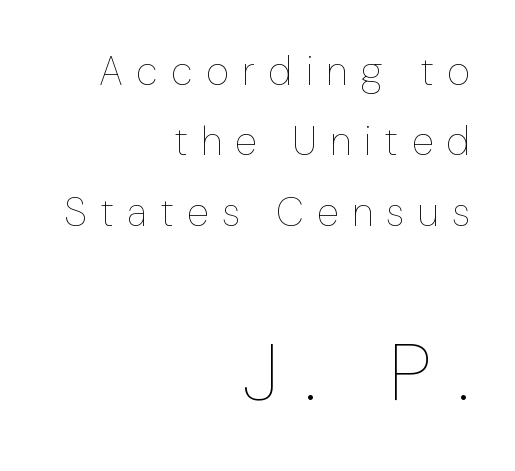
The image shows 80 px thin type, upright; set right-aligned, line spacing 1.76x, unusually wide letter spacing (+0.34 em), not underlined; the second (bottom) block is 2.0x larger; low stroke contrast and a medium x-height.
